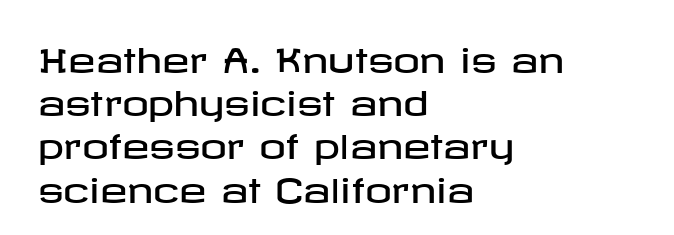
Q: Is the text italic (slanted)? A: No, it is upright.
Q: Is the typeface a serif or a sans-serif typeface? A: Sans-serif.
Q: Is the text underlined? A: No.
Q: How is the paragraph aligned? A: Left-aligned.
Q: Is the spacing between letters normal or unusually wide? A: Normal.
Q: Is the spacing between lines tight, normal or loose? A: Normal.
Q: Width (condensed, normal, or wide)? A: Wide.
Q: Stroke contrast? A: Low.
Q: x-height? A: Medium.
